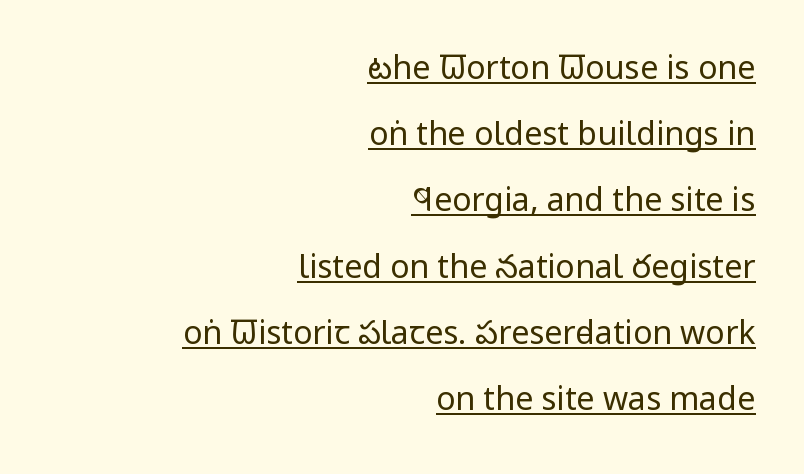
The image shows 32 px regular-weight, condensed sans-serif type, upright; set right-aligned, loose line spacing (2.07x), normal letter spacing, underlined; low stroke contrast and a large x-height.
